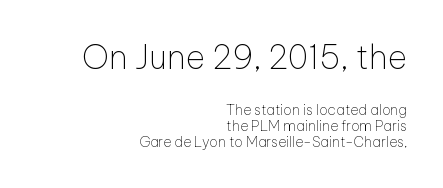
The image shows 33 px thin sans-serif type, upright; set right-aligned, line spacing 1.16x, normal letter spacing, not underlined; the first (top) block is 2.36x larger; low stroke contrast and a medium x-height.
